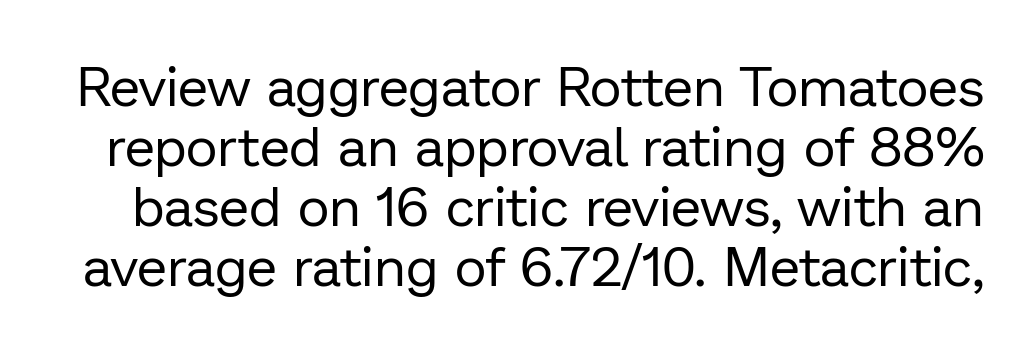
{"serif": "no", "italic": "no", "bold": "no", "weight": "regular", "width": "normal", "stroke_contrast": "low", "x_height": "medium", "monospaced": "no", "underline": "no", "line_spacing": "tight", "line_spacing_ratio": 1.09, "letter_spacing": "normal", "letter_spacing_em": 0.0, "glyph_px": 55}
